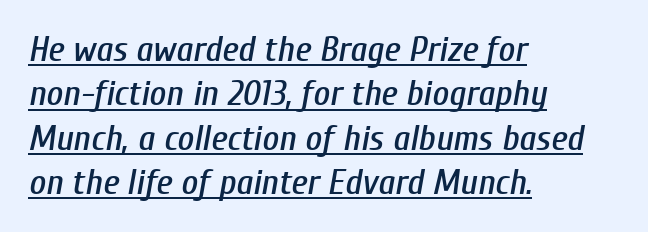
Q: Is the text italic (slanted)? A: Yes, it leans right by about 10 degrees.
Q: Is the text underlined? A: Yes.
Q: How is the paragraph aligned? A: Left-aligned.
Q: Is the spacing between letters normal or unusually wide? A: Normal.
Q: Width (condensed, normal, or wide)? A: Condensed.
Q: Stroke contrast? A: Low.
Q: x-height? A: Medium.
Q: Monospaced? A: No.
